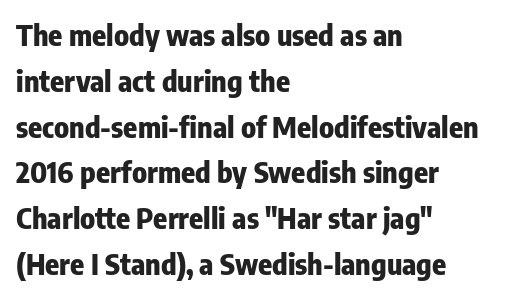
Q: Is the text bold? A: Yes.
Q: Is the text italic (slanted)? A: No, it is upright.
Q: Is the typeface a serif or a sans-serif typeface? A: Sans-serif.
Q: Is the text underlined? A: No.
Q: How is the paragraph aligned? A: Left-aligned.
Q: Is the spacing between letters normal or unusually wide? A: Normal.
Q: Is the spacing between lines tight, normal or loose? A: Normal.
Q: Width (condensed, normal, or wide)? A: Condensed.
Q: Stroke contrast? A: Low.
Q: x-height? A: Medium.
Q: Monospaced? A: No.
